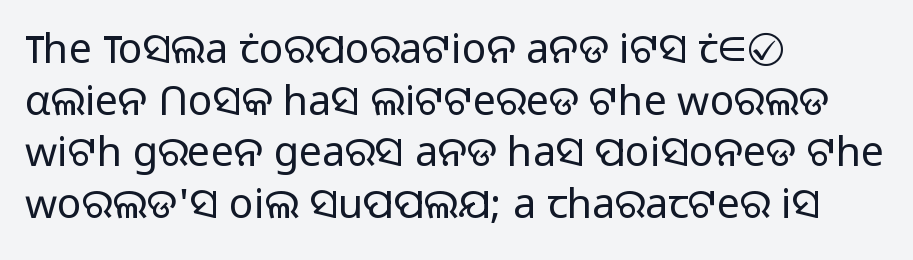
The image shows 41 px light sans-serif type, upright; set left-aligned, normal line spacing (1.26x), normal letter spacing, not underlined; low stroke contrast and a medium x-height.
